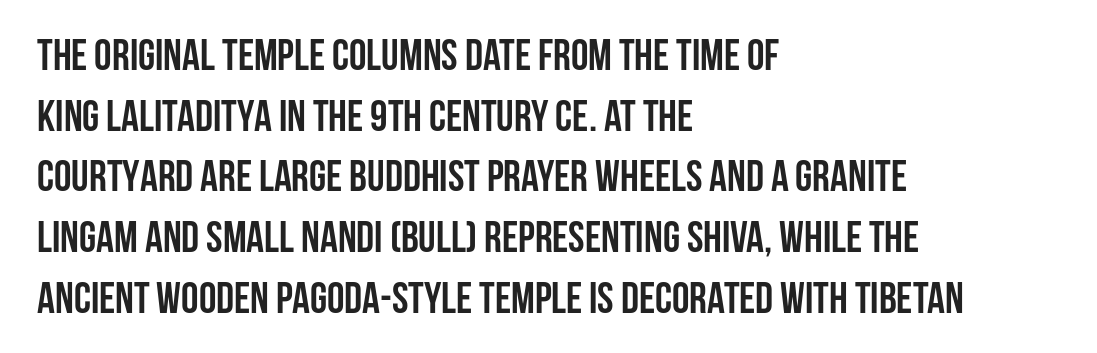
Q: Is the text bold? A: Yes.
Q: Is the text italic (slanted)? A: No, it is upright.
Q: Is the typeface a serif or a sans-serif typeface? A: Sans-serif.
Q: Is the text underlined? A: No.
Q: How is the paragraph aligned? A: Left-aligned.
Q: Is the spacing between letters normal or unusually wide? A: Normal.
Q: Is the spacing between lines tight, normal or loose? A: Normal.
Q: Width (condensed, normal, or wide)? A: Condensed.
Q: Stroke contrast? A: Low.
Q: x-height? A: Large.
Q: Monospaced? A: No.
